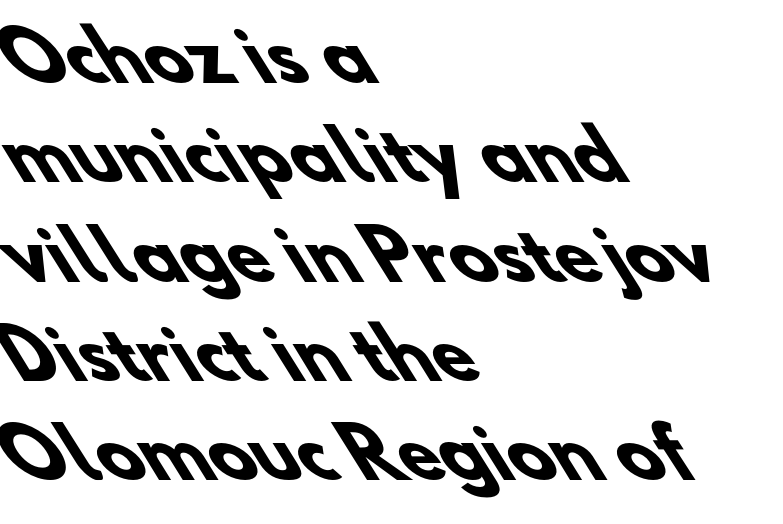
Q: Is the text bold? A: Yes.
Q: Is the typeface a serif or a sans-serif typeface? A: Sans-serif.
Q: Is the text underlined? A: No.
Q: How is the paragraph aligned? A: Left-aligned.
Q: Is the spacing between letters normal or unusually wide? A: Normal.
Q: Is the spacing between lines tight, normal or loose? A: Normal.
Q: Width (condensed, normal, or wide)? A: Normal.
Q: Stroke contrast? A: Low.
Q: x-height? A: Small.
Q: Monospaced? A: No.
